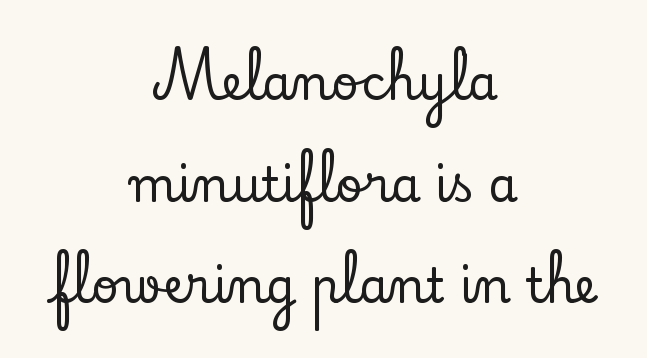
The image shows 47 px serif type, upright; set centered, loose line spacing (2.16x), normal letter spacing, not underlined; low stroke contrast and a small x-height.
